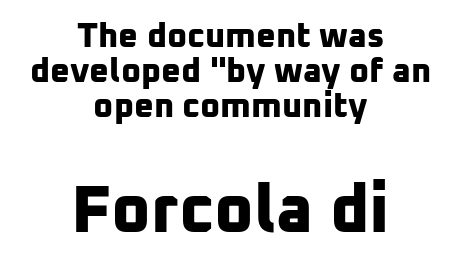
Q: Is the text bold? A: Yes.
Q: Is the typeface a serif or a sans-serif typeface? A: Sans-serif.
Q: Is the text underlined? A: No.
Q: How is the paragraph aligned? A: Centered.
Q: Is the spacing between letters normal or unusually wide? A: Normal.
Q: Is the spacing between lines tight, normal or loose? A: Tight.
Q: Which block of text is set in a larger size, the first (top) or the second (bottom)? A: The second (bottom) one.
Q: Width (condensed, normal, or wide)? A: Normal.
Q: Stroke contrast? A: Low.
Q: x-height? A: Medium.
Q: Monospaced? A: No.
